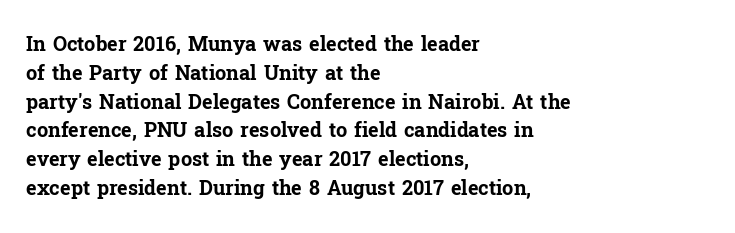
Line starts are locked; line ends wander. Bold? Absolutely — the strokes are thick and heavy. Nobody touched the tracking dial on this one. Bare-footed words on every line. These lines sit exactly where default settings would place them.
